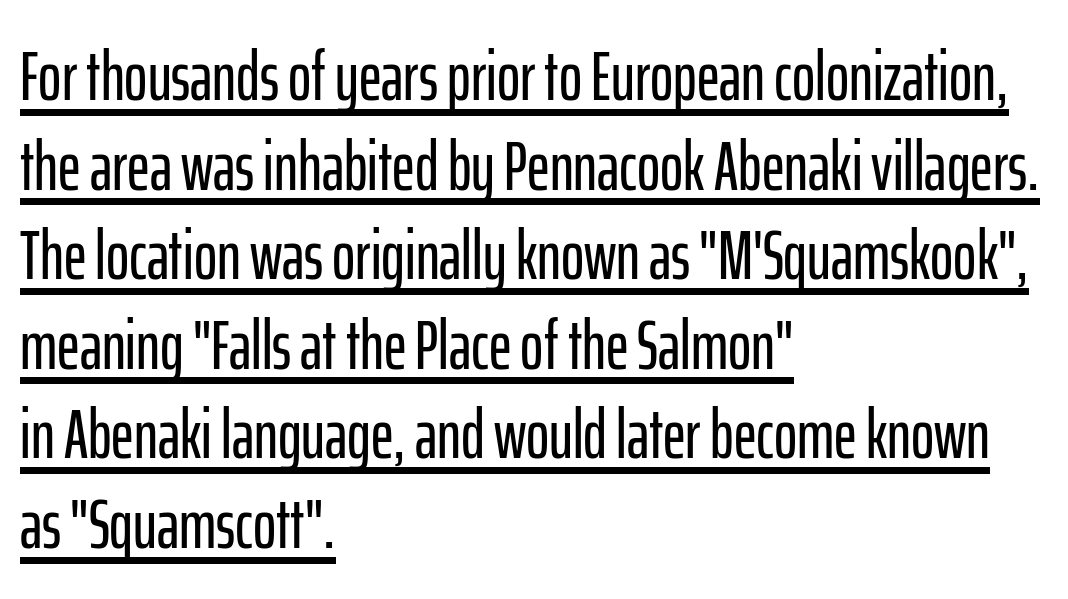
{"serif": "no", "italic": "no", "width": "condensed", "stroke_contrast": "low", "x_height": "medium", "monospaced": "no", "underline": "yes", "align": "left", "line_spacing": "normal", "line_spacing_ratio": 1.28, "letter_spacing": "normal", "letter_spacing_em": 0.0, "glyph_px": 70}
